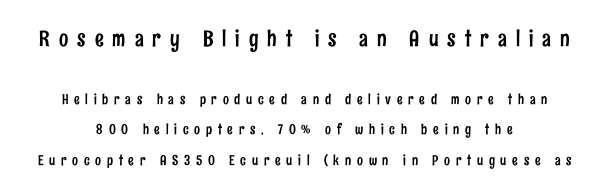
Q: Is the text italic (slanted)? A: No, it is upright.
Q: Is the text underlined? A: No.
Q: How is the paragraph aligned? A: Centered.
Q: Is the spacing between letters normal or unusually wide? A: Unusually wide.
Q: Is the spacing between lines tight, normal or loose? A: Loose.
Q: Which block of text is set in a larger size, the first (top) or the second (bottom)? A: The first (top) one.
